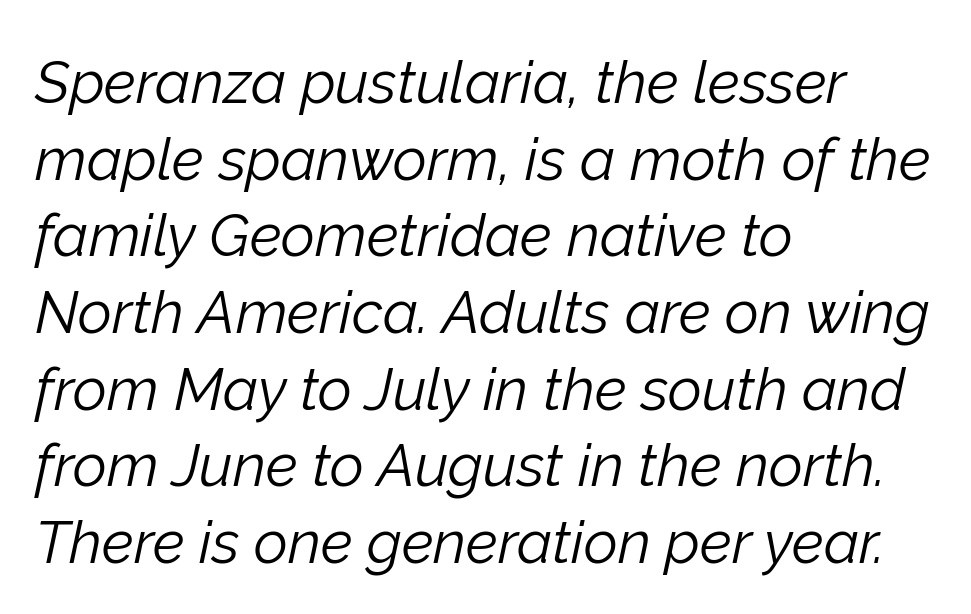
The letterforms sit shoulder to shoulder at normal distance. Do the characters align in a grid? No, the font is proportional. Leading: standard. The passage shown is not underscored anywhere. Stems and bowls with no extra thickness — not bold. Slant detected: the letters are inclined.
